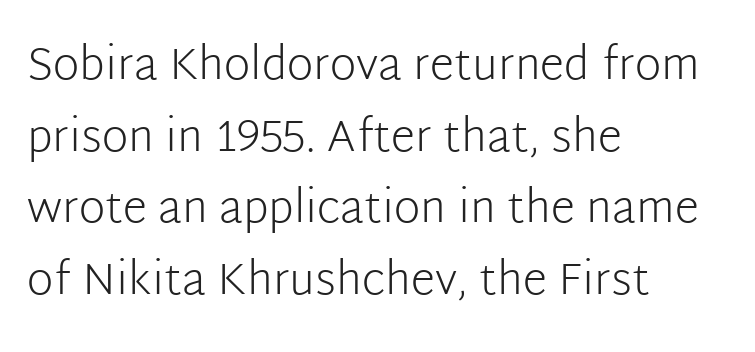
The image shows 45 px light sans-serif type, upright; set left-aligned, normal line spacing (1.59x), normal letter spacing, not underlined; low stroke contrast and a medium x-height.
